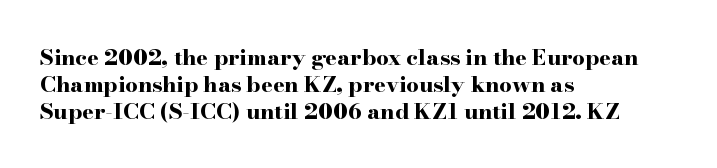
Q: Is the text bold? A: Yes.
Q: Is the text italic (slanted)? A: No, it is upright.
Q: Is the text underlined? A: No.
Q: How is the paragraph aligned? A: Left-aligned.
Q: Is the spacing between letters normal or unusually wide? A: Normal.
